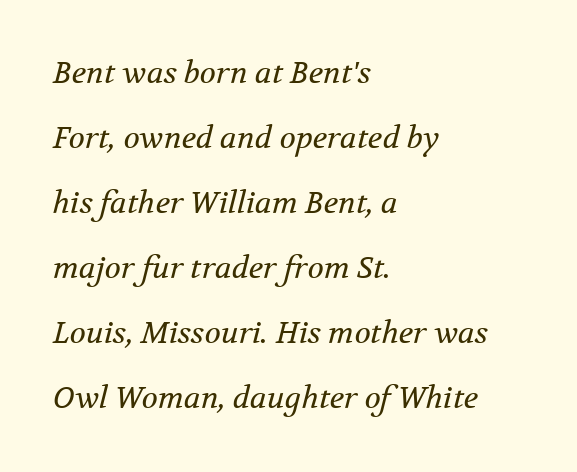
The image shows 30 px regular-weight serif type, italic (leaning right); set left-aligned, loose line spacing (2.17x), normal letter spacing, not underlined; medium stroke contrast and a medium x-height.
